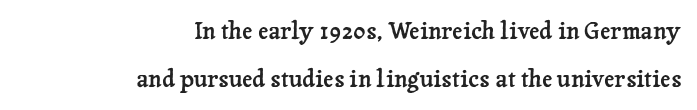
The image shows 23 px text type, upright; set right-aligned, loose line spacing (2.08x), normal letter spacing, not underlined.
